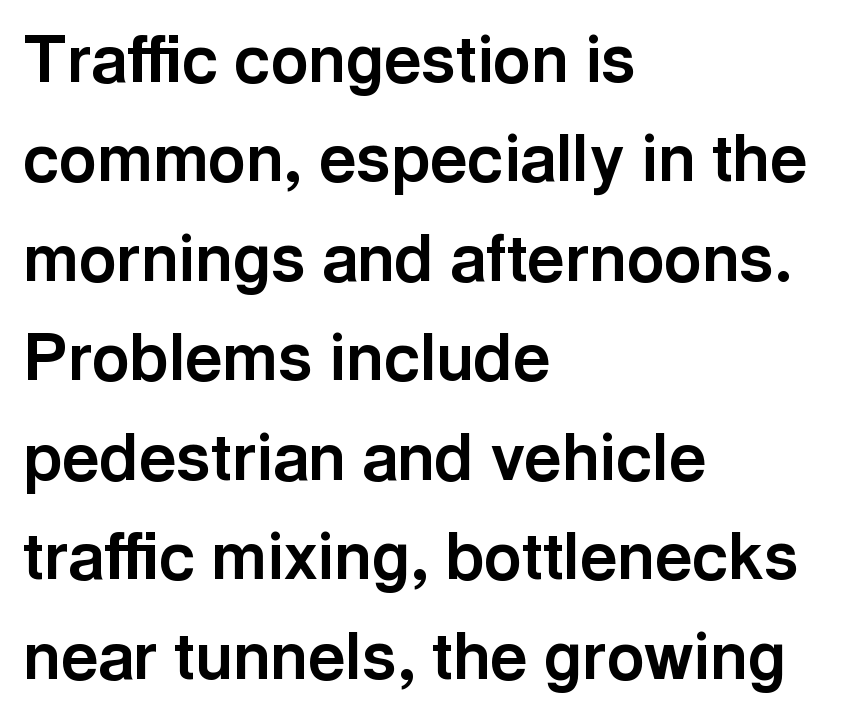
Q: Is the text bold? A: Yes.
Q: Is the text italic (slanted)? A: No, it is upright.
Q: Is the typeface a serif or a sans-serif typeface? A: Sans-serif.
Q: Is the text underlined? A: No.
Q: How is the paragraph aligned? A: Left-aligned.
Q: Is the spacing between letters normal or unusually wide? A: Normal.
Q: Is the spacing between lines tight, normal or loose? A: Normal.
Q: Width (condensed, normal, or wide)? A: Normal.
Q: x-height? A: Medium.
Q: Monospaced? A: No.
